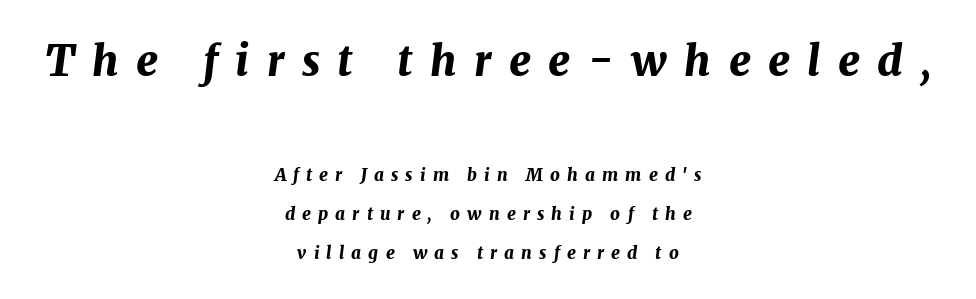
{"italic": "yes", "lean": "right", "slant_degrees": 7, "bold": "yes", "weight": "bold", "width": "normal", "stroke_contrast": "medium", "x_height": "medium", "monospaced": "no", "underline": "no", "align": "center", "line_spacing": "loose", "line_spacing_ratio": 2.3, "letter_spacing": "wide", "letter_spacing_em": 0.42, "larger_block": "first", "size_ratio": 2.47, "glyph_px": 42}
